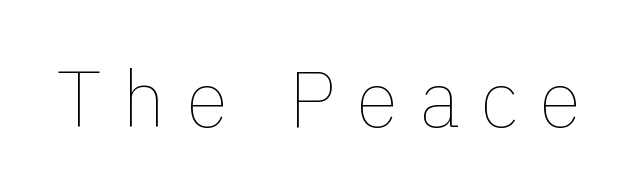
The strip under each line holds only bare page. The letters stand upright; this is a roman face. These lines are rendered in a variable-pitch font. The weight tops out at a normal text grade. Substantial extra tracking has been applied to these lines.
